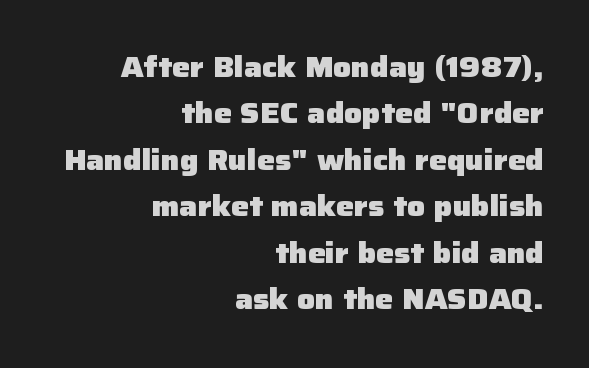
Which margin do the lines hug? The right one — the left edge is uneven. A bare baseline throughout the passage. Tracking value appears to be zero — textbook default spacing. Style check: upright. These words are printed bold, with thick strokes throughout. These lines are composed in type without serifs.
